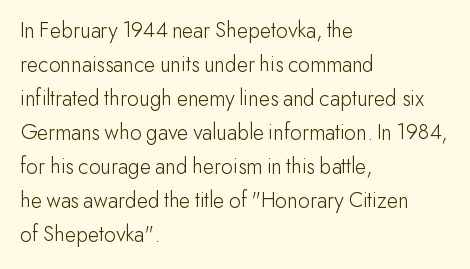
The image shows 23 px text type, upright; set left-aligned, normal line spacing (1.48x), normal letter spacing, not underlined.
